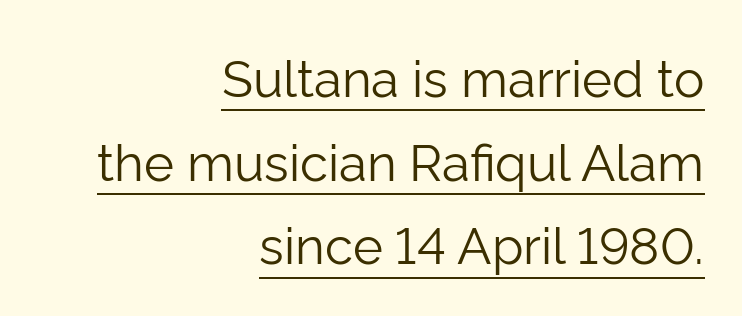
Inter-character spacing is left at the font's built-in metrics. Glance below the letters and you will spot a drawn line. This is sans-serif lettering, the kind often seen on screens and signage. Every row of glyphs terminates at an identical x-position on the right.
